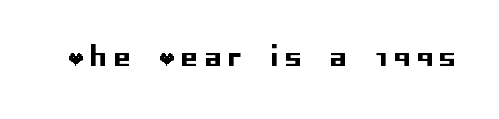
The image shows 26 px text type, upright; set unusually wide letter spacing (+0.28 em), not underlined.
